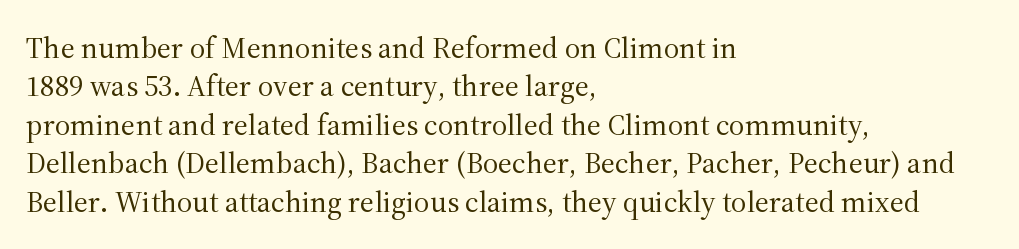
{"serif": "yes", "italic": "no", "bold": "no", "weight": "regular", "width": "normal", "stroke_contrast": "medium", "x_height": "medium", "monospaced": "no", "underline": "no", "align": "left", "line_spacing": "normal", "line_spacing_ratio": 1.28, "letter_spacing": "normal", "letter_spacing_em": 0.0, "glyph_px": 30}
